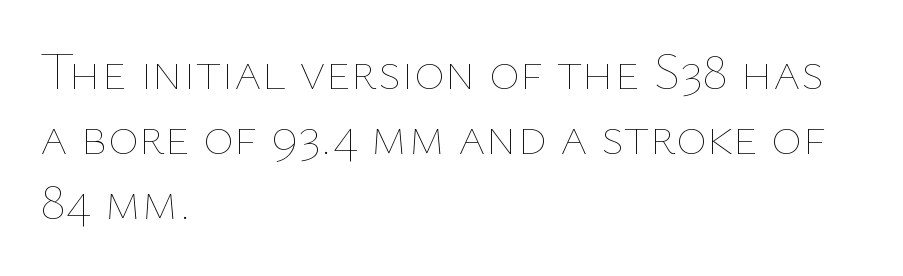
Q: Is the text bold? A: No.
Q: Is the text italic (slanted)? A: No, it is upright.
Q: Is the text underlined? A: No.
Q: How is the paragraph aligned? A: Left-aligned.
Q: Is the spacing between letters normal or unusually wide? A: Normal.
Q: Width (condensed, normal, or wide)? A: Normal.
Q: Stroke contrast? A: Low.
Q: x-height? A: Medium.
Q: Monospaced? A: No.
